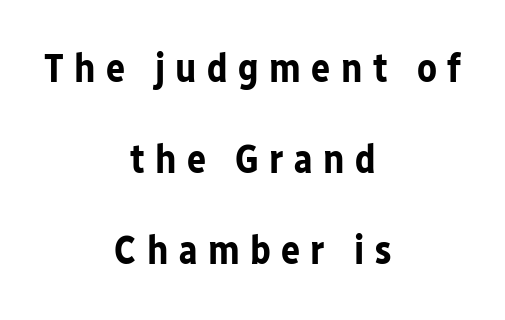
Q: Is the text bold? A: Yes.
Q: Is the text italic (slanted)? A: No, it is upright.
Q: Is the typeface a serif or a sans-serif typeface? A: Sans-serif.
Q: Is the text underlined? A: No.
Q: How is the paragraph aligned? A: Centered.
Q: Is the spacing between letters normal or unusually wide? A: Unusually wide.
Q: Is the spacing between lines tight, normal or loose? A: Loose.
Q: Width (condensed, normal, or wide)? A: Normal.
Q: Stroke contrast? A: Low.
Q: x-height? A: Medium.
Q: Monospaced? A: No.
